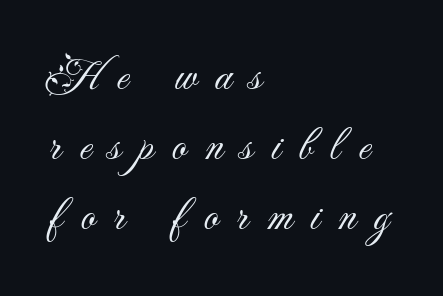
The image shows 45 px light sans-serif type; set left-aligned, normal line spacing (1.56x), unusually wide letter spacing (+0.4 em), not underlined; medium stroke contrast and a small x-height.
